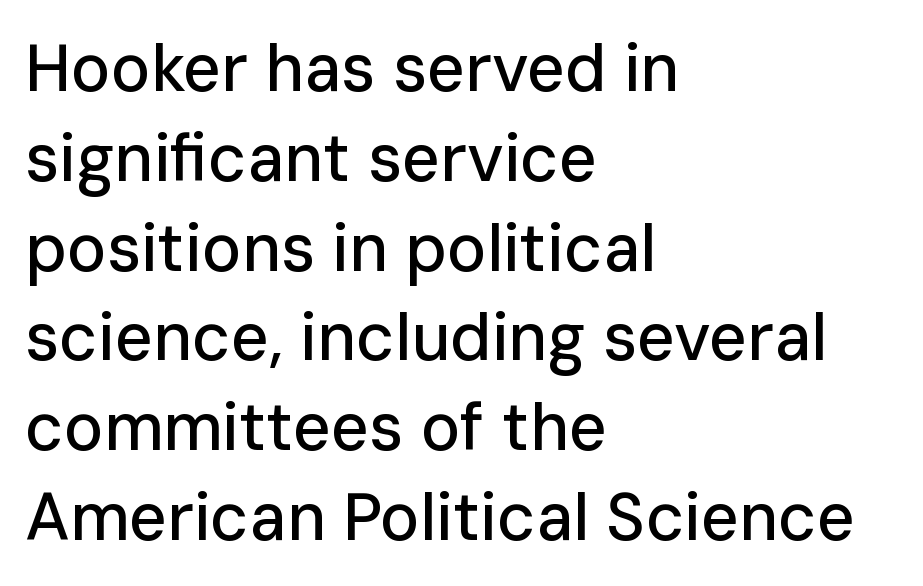
The image shows 66 px sans-serif type, upright; set left-aligned, normal line spacing (1.36x), normal letter spacing, not underlined; low stroke contrast and a medium x-height.
